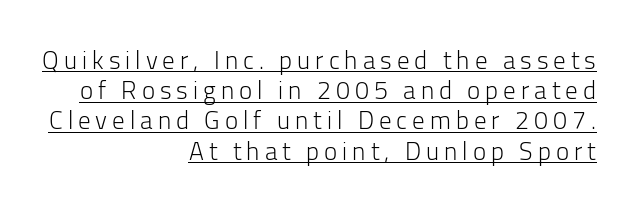
Each line of the rendering has a horizontal stroke beneath the glyphs. Italic? Not at all — the glyphs are vertical. No chunkiness to these letters — they're not bold. Layout note: lines flush right. Tracking here is generous; glyphs stand well apart from one another.
